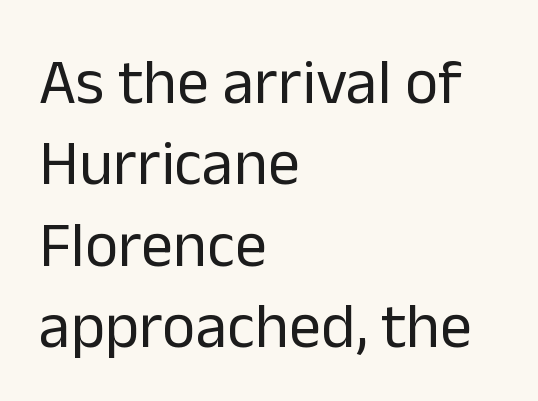
The image shows 64 px regular-weight sans-serif type, upright; set left-aligned, normal line spacing (1.27x), normal letter spacing, not underlined; low stroke contrast and a medium x-height.
